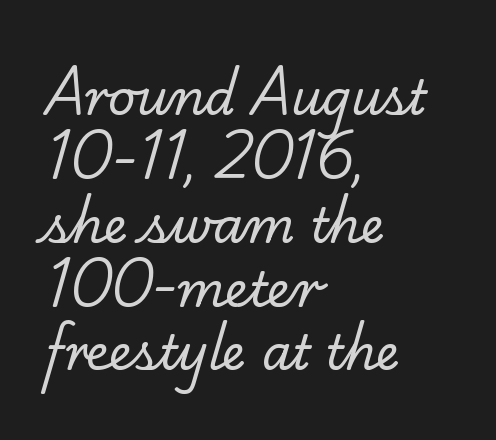
The image shows 48 px regular-weight type; set left-aligned, normal line spacing (1.33x), normal letter spacing, not underlined; low stroke contrast and a small x-height.
